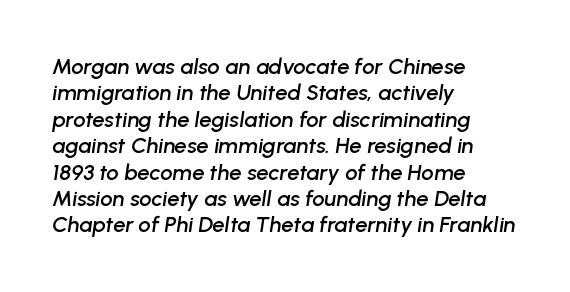
Q: Is the text italic (slanted)? A: Yes, it leans right by about 8 degrees.
Q: Is the text underlined? A: No.
Q: How is the paragraph aligned? A: Left-aligned.
Q: Is the spacing between letters normal or unusually wide? A: Normal.
